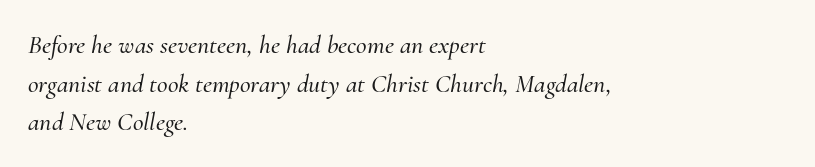
{"italic": "yes", "lean": "right", "slant_degrees": 10, "underline": "no", "align": "left", "line_spacing": "normal", "line_spacing_ratio": 1.49, "letter_spacing": "normal", "letter_spacing_em": 0.0, "glyph_px": 26}
